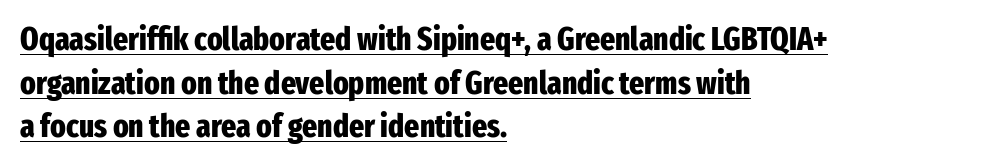
This is roman type, the default non-slanted kind. Plenty of ink on the page — the face is bold. Each new line begins a customary step beneath the previous one. Here the glyphs are tracked normally, forming tight word shapes.
